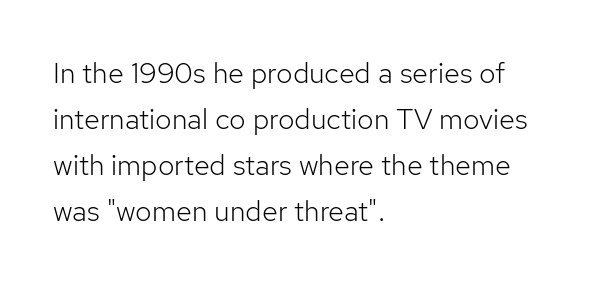
Q: Is the text bold? A: No.
Q: Is the text italic (slanted)? A: No, it is upright.
Q: Is the typeface a serif or a sans-serif typeface? A: Sans-serif.
Q: Is the text underlined? A: No.
Q: How is the paragraph aligned? A: Left-aligned.
Q: Is the spacing between letters normal or unusually wide? A: Normal.
Q: Is the spacing between lines tight, normal or loose? A: Normal.
Q: Width (condensed, normal, or wide)? A: Normal.
Q: Stroke contrast? A: Low.
Q: x-height? A: Medium.
Q: Monospaced? A: No.
